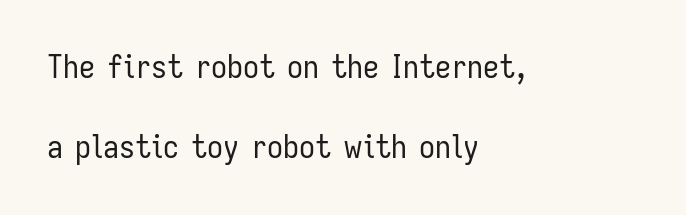
{"serif": "no", "italic": "no", "bold": "no", "weight": "regular", "width": "condensed", "stroke_contrast": "low", "x_height": "medium", "monospaced": "no", "underline": "no", "align": "left", "line_spacing": "loose", "line_spacing_ratio": 2.5, "letter_spacing": "normal", "letter_spacing_em": 0.0, "glyph_px": 32}
